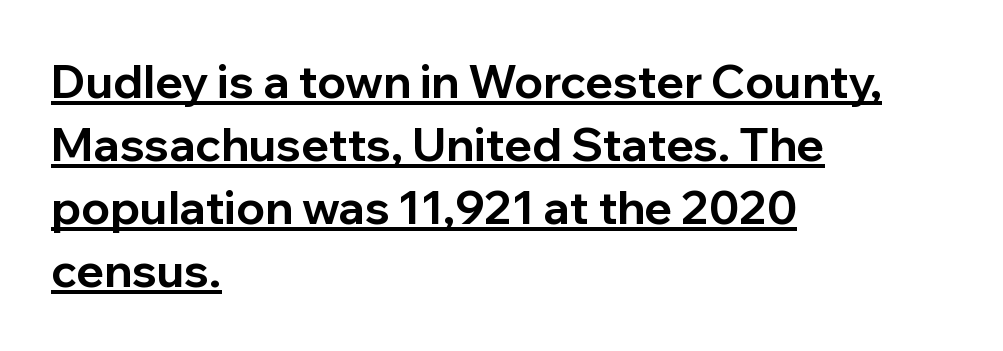
Q: Is the text bold? A: Yes.
Q: Is the text italic (slanted)? A: No, it is upright.
Q: Is the typeface a serif or a sans-serif typeface? A: Sans-serif.
Q: Is the text underlined? A: Yes.
Q: How is the paragraph aligned? A: Left-aligned.
Q: Is the spacing between letters normal or unusually wide? A: Normal.
Q: Is the spacing between lines tight, normal or loose? A: Normal.
Q: Width (condensed, normal, or wide)? A: Normal.
Q: Stroke contrast? A: Low.
Q: x-height? A: Medium.
Q: Monospaced? A: No.
